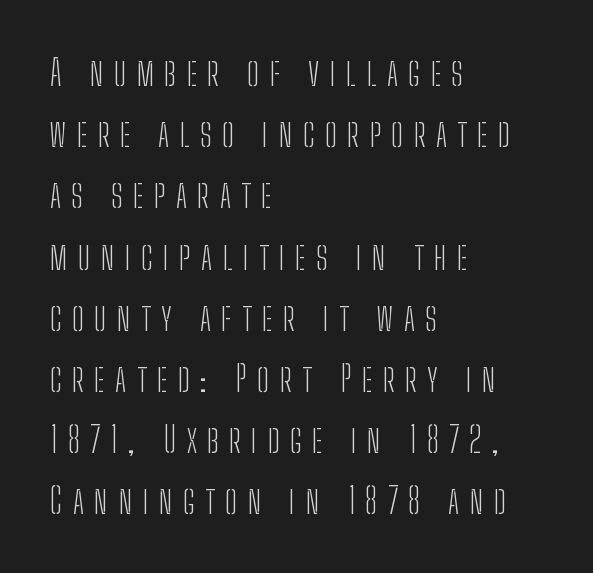
Q: Is the text bold? A: No.
Q: Is the text italic (slanted)? A: No, it is upright.
Q: Is the typeface a serif or a sans-serif typeface? A: Sans-serif.
Q: Is the text underlined? A: No.
Q: How is the paragraph aligned? A: Left-aligned.
Q: Is the spacing between letters normal or unusually wide? A: Unusually wide.
Q: Is the spacing between lines tight, normal or loose? A: Normal.
Q: Width (condensed, normal, or wide)? A: Condensed.
Q: Stroke contrast? A: Low.
Q: x-height? A: Medium.
Q: Monospaced? A: No.
